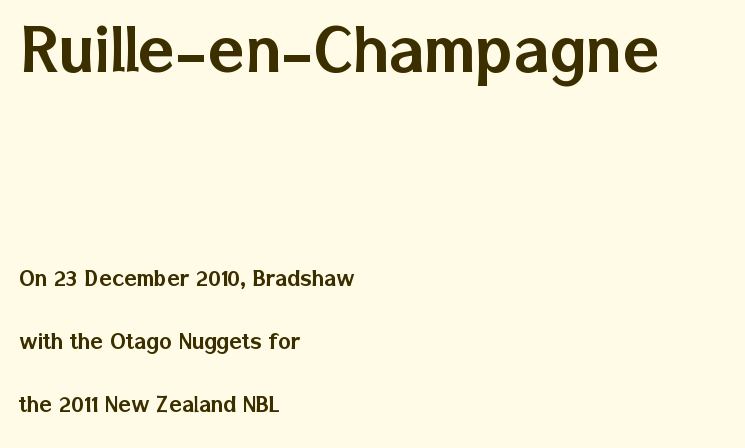
The letters advance in unequal steps, a hallmark of proportional type. Classification — sans serif. Each row of text sits above clean, open space. A student would notice the top passage is typeset larger than what follows.
